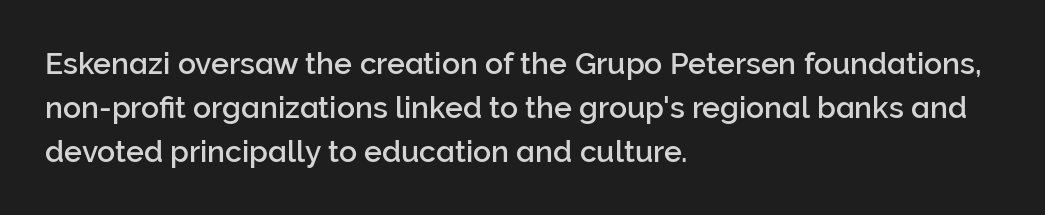
Q: Is the text italic (slanted)? A: No, it is upright.
Q: Is the typeface a serif or a sans-serif typeface? A: Sans-serif.
Q: Is the text underlined? A: No.
Q: How is the paragraph aligned? A: Left-aligned.
Q: Is the spacing between letters normal or unusually wide? A: Normal.
Q: Is the spacing between lines tight, normal or loose? A: Normal.
Q: Width (condensed, normal, or wide)? A: Normal.
Q: Stroke contrast? A: Low.
Q: x-height? A: Medium.
Q: Monospaced? A: No.
